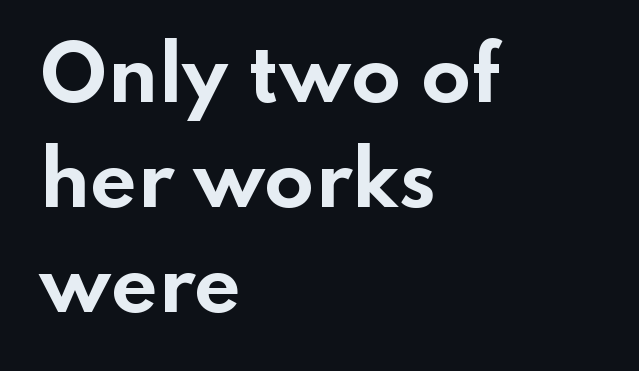
The image shows 73 px bold, wide sans-serif type, upright; set left-aligned, normal line spacing (1.44x), normal letter spacing, not underlined; low stroke contrast and a small x-height.
